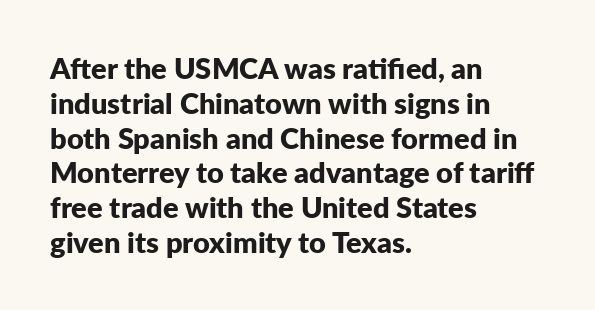
The image shows 29 px bold sans-serif type, upright; set left-aligned, line spacing 1.2x, normal letter spacing, not underlined; low stroke contrast and a medium x-height.
